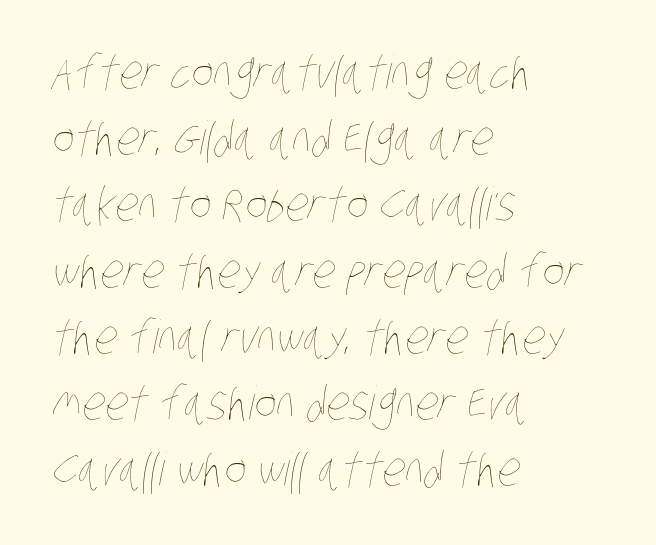
{"bold": "no", "weight": "thin", "width": "condensed", "stroke_contrast": "low", "x_height": "large", "monospaced": "no", "underline": "no", "align": "left", "line_spacing": "normal", "line_spacing_ratio": 1.44, "letter_spacing": "normal", "letter_spacing_em": 0.0, "glyph_px": 46}
